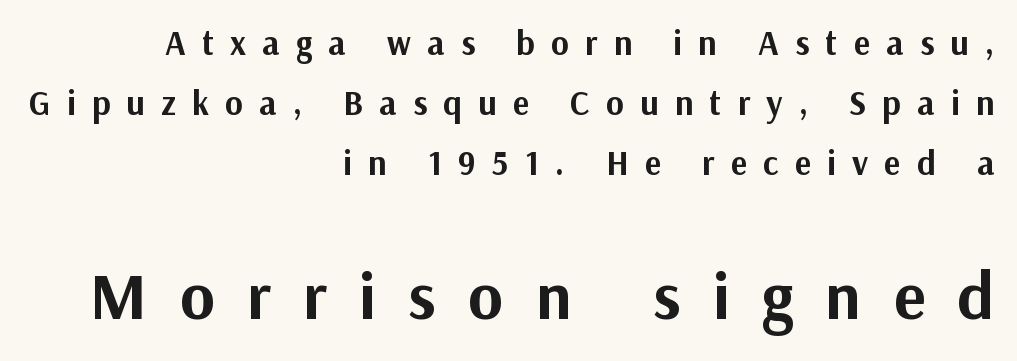
The image shows 67 px bold sans-serif type, upright; set right-aligned, line spacing 1.76x, unusually wide letter spacing (+0.48 em), not underlined; the second (bottom) block is 1.97x larger; medium stroke contrast and a medium x-height.
